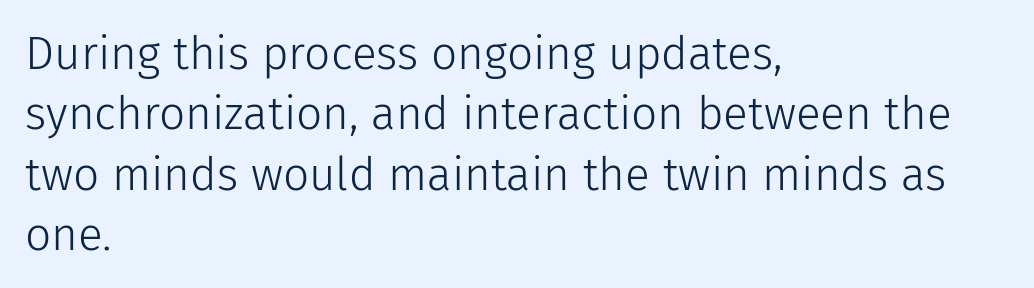
The image shows 46 px light sans-serif type, upright; set left-aligned, normal line spacing (1.31x), normal letter spacing, not underlined; low stroke contrast and a medium x-height.
